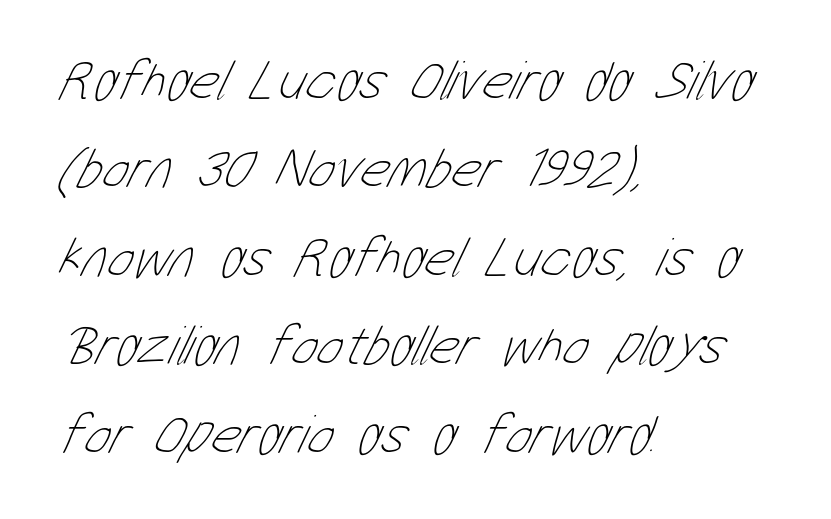
The image shows 56 px thin, condensed type; set left-aligned, normal line spacing (1.58x), normal letter spacing, not underlined; low stroke contrast and a medium x-height.
